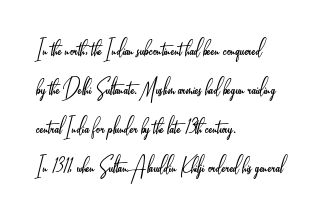
Each new line begins a customary step beneath the previous one. Students, note that the glyphs here touch the page at normal intervals. Letters rest on an invisible, unmarked baseline.
